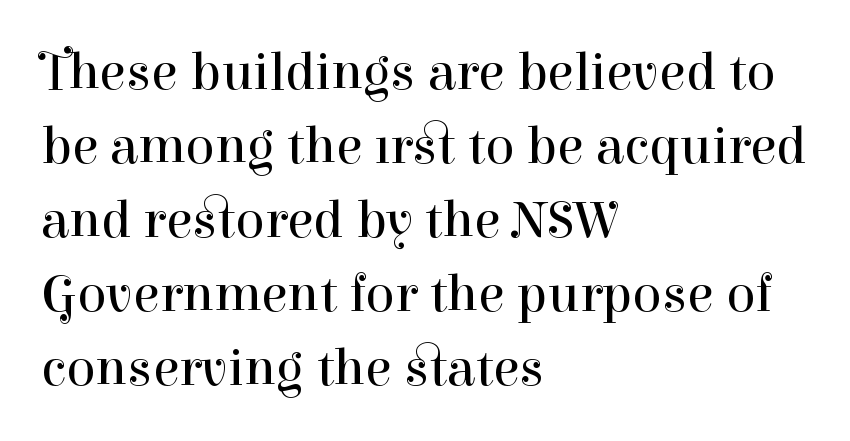
The leading is moderate, giving the passage an even texture. Here the designer chose a conventional face with non-uniform glyph widths. Stroke thickness stays within the range of a standard reading face or lighter. Quick note: underline off. The line texture is even and compact thanks to regular tracking.
